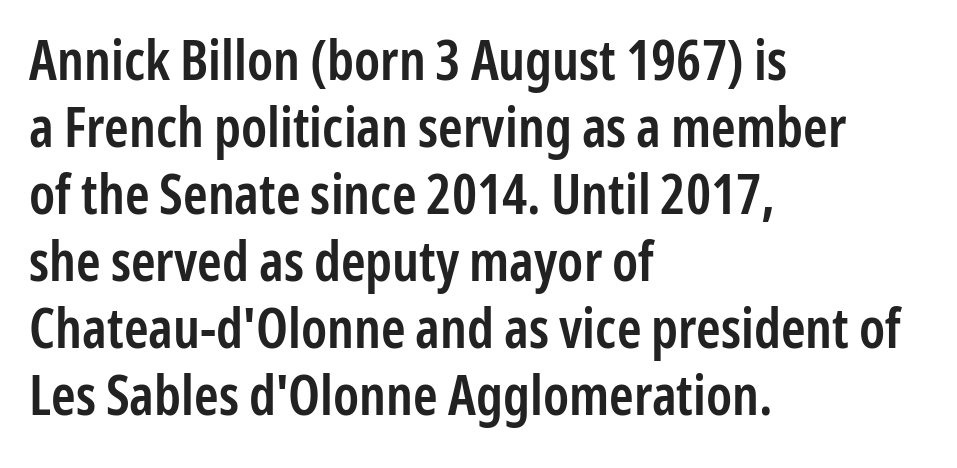
The image shows 55 px semibold, condensed sans-serif type, upright; set left-aligned, line spacing 1.22x, normal letter spacing, not underlined; low stroke contrast and a medium x-height.
